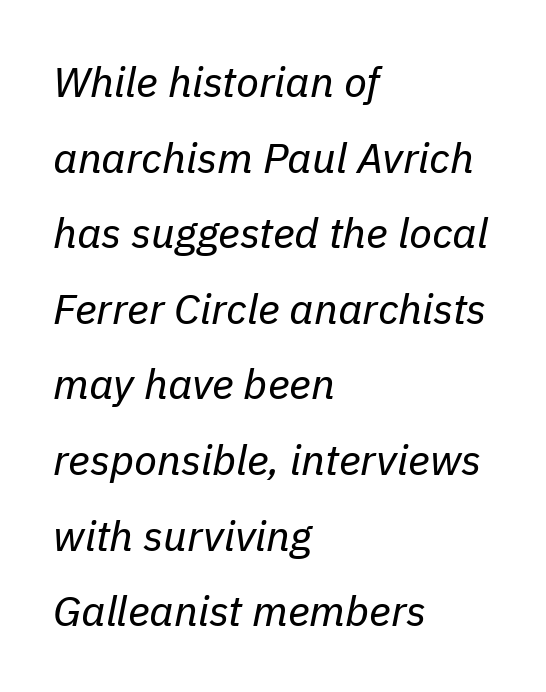
Q: Is the text bold? A: No.
Q: Is the text italic (slanted)? A: Yes, it leans right by about 11 degrees.
Q: Is the text underlined? A: No.
Q: How is the paragraph aligned? A: Left-aligned.
Q: Is the spacing between letters normal or unusually wide? A: Normal.
Q: Width (condensed, normal, or wide)? A: Normal.
Q: Stroke contrast? A: Low.
Q: x-height? A: Medium.
Q: Monospaced? A: No.
